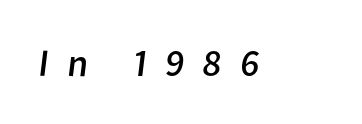
The image shows 39 px regular-weight sans-serif type; set unusually wide letter spacing (+0.47 em), not underlined; low stroke contrast and a medium x-height.
